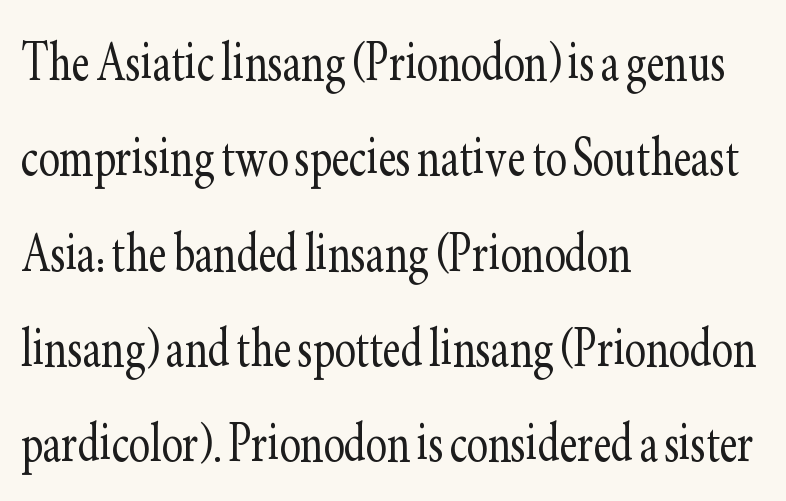
The image shows 64 px light, condensed serif type, upright; set left-aligned, normal line spacing (1.49x), normal letter spacing, not underlined; low stroke contrast and a small x-height.
